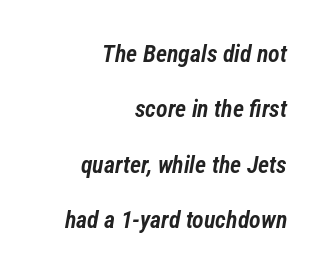
{"italic": "yes", "lean": "right", "slant_degrees": 12, "bold": "semi", "underline": "no", "align": "right", "line_spacing": "loose", "line_spacing_ratio": 2.31, "letter_spacing": "normal", "letter_spacing_em": 0.0, "glyph_px": 24}
